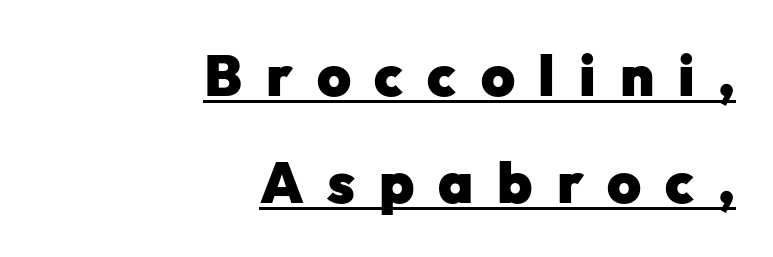
{"serif": "no", "italic": "no", "bold": "yes", "weight": "heavy", "width": "normal", "stroke_contrast": "low", "x_height": "medium", "monospaced": "no", "underline": "yes", "align": "right", "line_spacing_ratio": 1.84, "letter_spacing": "wide", "letter_spacing_em": 0.41, "glyph_px": 58}
